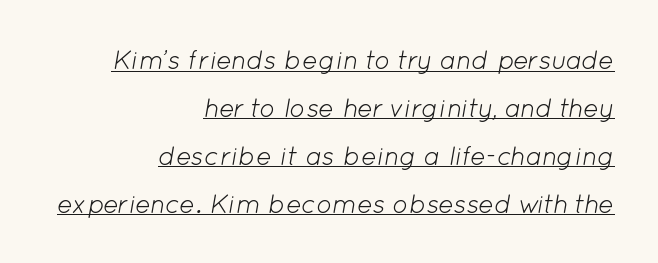
Q: Is the text bold? A: No.
Q: Is the text italic (slanted)? A: Yes, it leans right by about 12 degrees.
Q: Is the text underlined? A: Yes.
Q: How is the paragraph aligned? A: Right-aligned.
Q: Is the spacing between letters normal or unusually wide? A: Normal.
